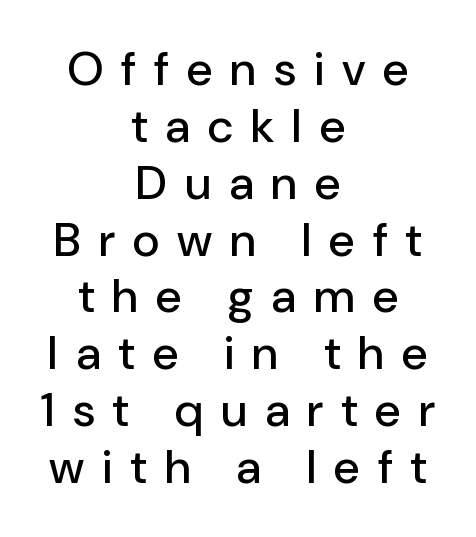
The image shows 47 px sans-serif type, upright; set centered, line spacing 1.21x, unusually wide letter spacing (+0.38 em), not underlined; low stroke contrast and a medium x-height.
